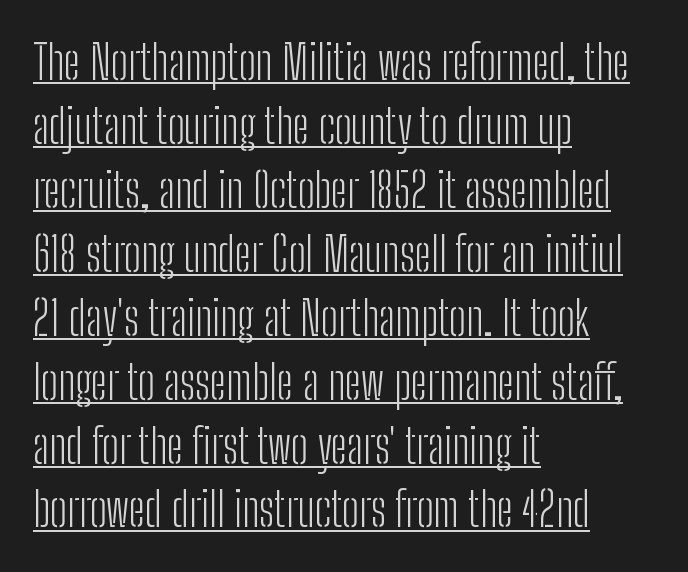
{"serif": "no", "italic": "no", "bold": "no", "weight": "light", "width": "condensed", "stroke_contrast": "low", "x_height": "medium", "monospaced": "no", "underline": "yes", "align": "left", "line_spacing": "normal", "line_spacing_ratio": 1.36, "letter_spacing": "normal", "letter_spacing_em": 0.0, "glyph_px": 47}
